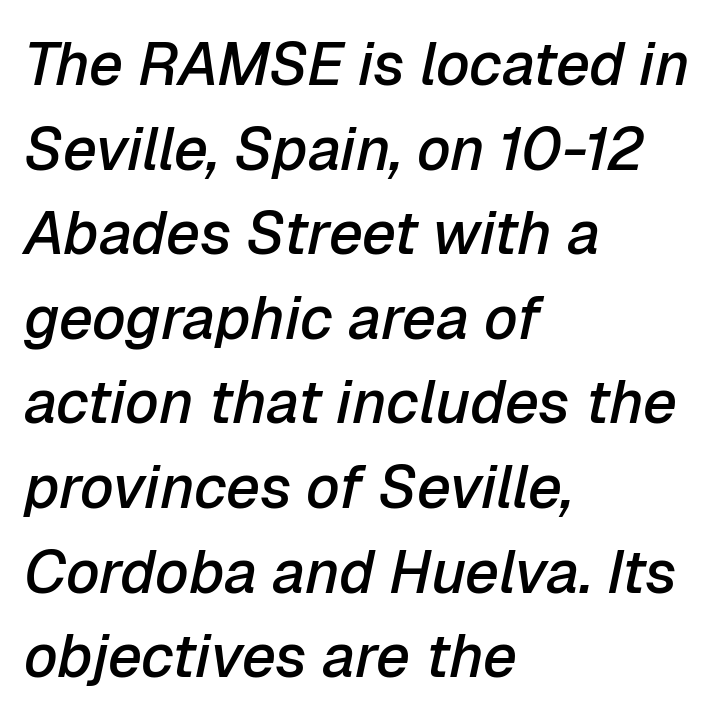
What weight is shown? A semibold, between regular and bold. The setting favours the left margin, as ordinary paragraphs usually do. Does the lettering tilt? It does — this is italic. Here the designer chose a conventional face with non-uniform glyph widths. The designer left line spacing at the default.
